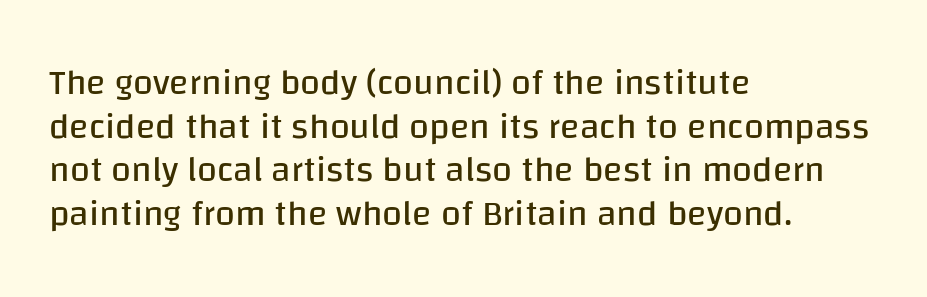
In CSS terms this would be text-align: left. A typesetter would call this zero additional tracking. These lines are rendered in a variable-pitch font. Beneath every word, the page is bare.
